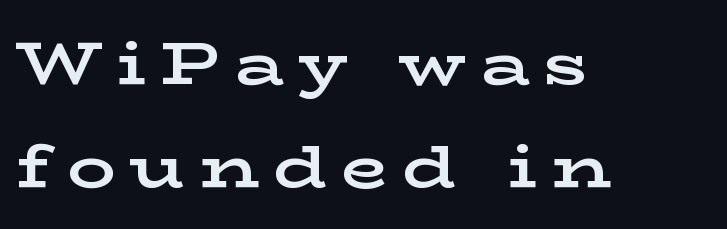
Ascenders rise straight up at ninety degrees. Pretty heavy lettering here — definitely bold. Bare-footed words on every line. Is this a fixed-width face? No — the glyphs have proportional, varying widths. Letter spacing: wide. The lines in this sample share a left origin and differ only in where they stop.
